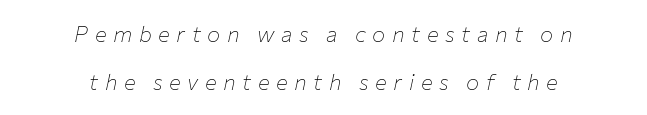
Q: Is the text bold? A: No.
Q: Is the text italic (slanted)? A: Yes, it leans right by about 12 degrees.
Q: Is the text underlined? A: No.
Q: How is the paragraph aligned? A: Centered.
Q: Is the spacing between letters normal or unusually wide? A: Unusually wide.
Q: Is the spacing between lines tight, normal or loose? A: Loose.
